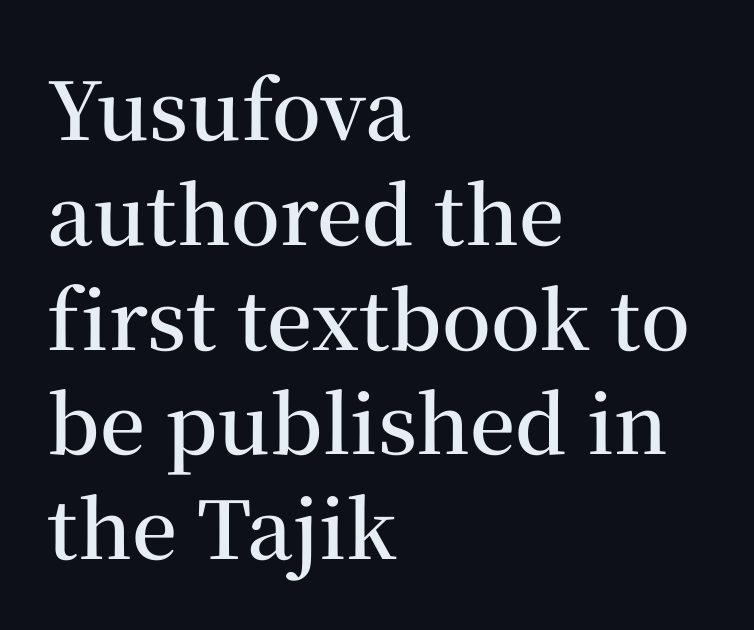
Note the varied advance widths — an 'i' is clearly narrower than an 'm'. The tracking reads as untouched default to a designer's eye. Underline: absent. The typography opts for an upright posture over an oblique one. The leading is moderate, giving the passage an even texture. The text was rendered using a seriffed face with decorative stroke endings.
